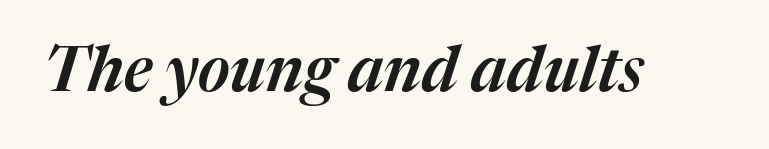
The image shows 62 px text type, italic (leaning right); set normal letter spacing, not underlined; medium stroke contrast and a medium x-height.
